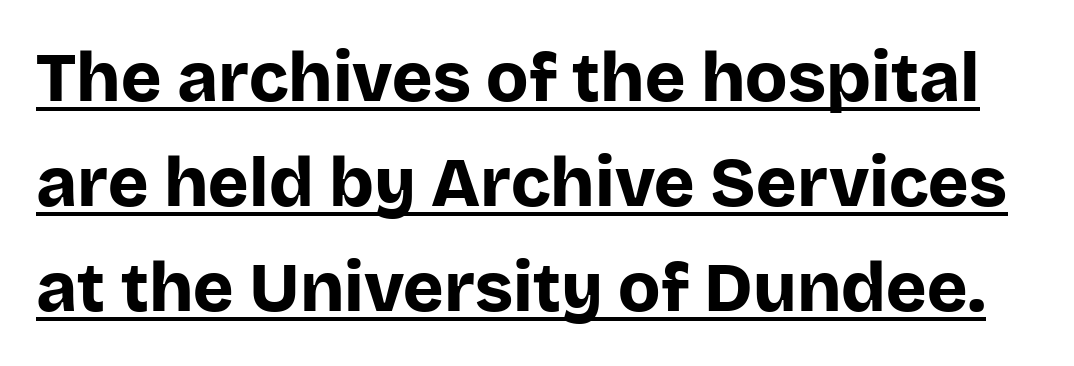
{"serif": "no", "italic": "no", "bold": "yes", "weight": "bold", "width": "normal", "stroke_contrast": "low", "x_height": "large", "monospaced": "no", "underline": "yes", "line_spacing": "normal", "line_spacing_ratio": 1.52, "letter_spacing": "normal", "letter_spacing_em": 0.0, "glyph_px": 69}
